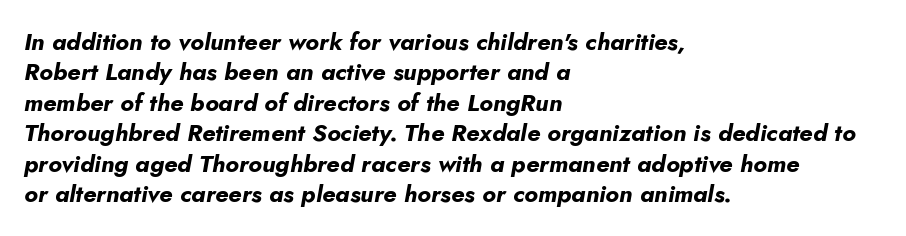
Quick note: italic. Regarding leading, the lines here are spaced in the standard way. Bold? Absolutely — the strokes are thick and heavy. How are the letters spaced? Ordinarily, with no added tracking.
